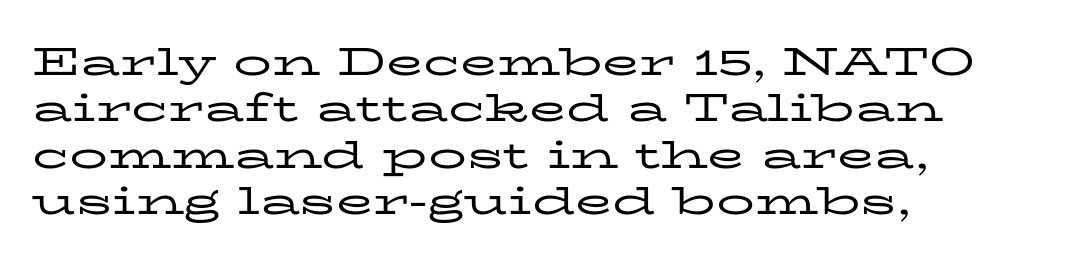
{"serif": "yes", "italic": "no", "bold": "no", "weight": "regular", "width": "wide", "stroke_contrast": "low", "x_height": "medium", "monospaced": "no", "underline": "no", "align": "left", "line_spacing_ratio": 1.22, "letter_spacing": "normal", "letter_spacing_em": 0.0, "glyph_px": 38}
